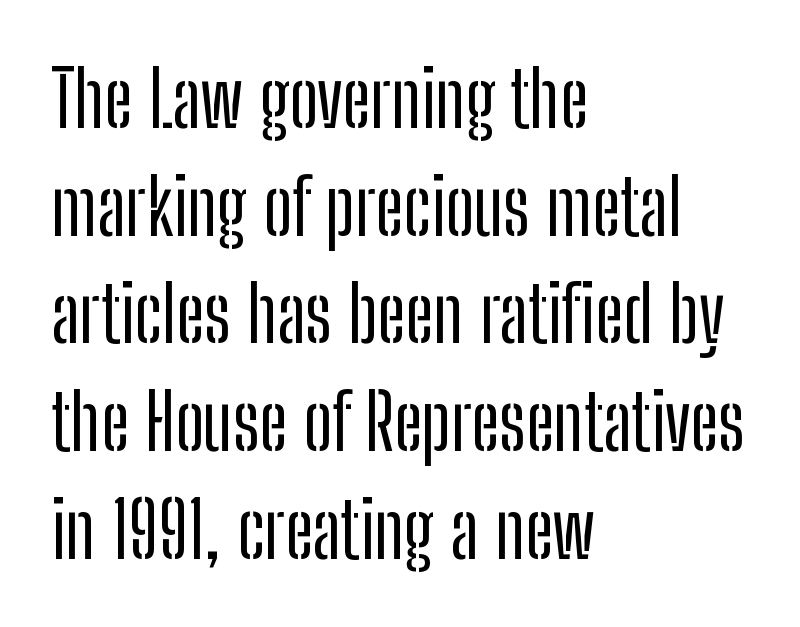
Q: Is the text italic (slanted)? A: No, it is upright.
Q: Is the typeface a serif or a sans-serif typeface? A: Sans-serif.
Q: Is the text underlined? A: No.
Q: How is the paragraph aligned? A: Left-aligned.
Q: Is the spacing between letters normal or unusually wide? A: Normal.
Q: Is the spacing between lines tight, normal or loose? A: Normal.
Q: Width (condensed, normal, or wide)? A: Condensed.
Q: Stroke contrast? A: Low.
Q: x-height? A: Medium.
Q: Monospaced? A: No.
